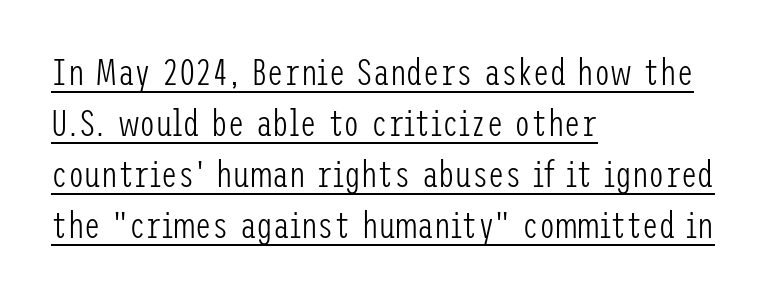
The image shows 37 px light, condensed sans-serif type, upright; set left-aligned, normal line spacing (1.38x), normal letter spacing, underlined; low stroke contrast and a medium x-height.
